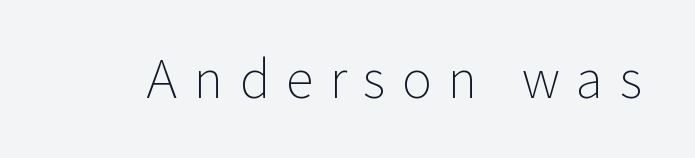
Q: Is the text bold? A: No.
Q: Is the text italic (slanted)? A: No, it is upright.
Q: Is the typeface a serif or a sans-serif typeface? A: Sans-serif.
Q: Is the text underlined? A: No.
Q: Is the spacing between letters normal or unusually wide? A: Unusually wide.
Q: Width (condensed, normal, or wide)? A: Normal.
Q: Stroke contrast? A: Low.
Q: x-height? A: Medium.
Q: Monospaced? A: No.
